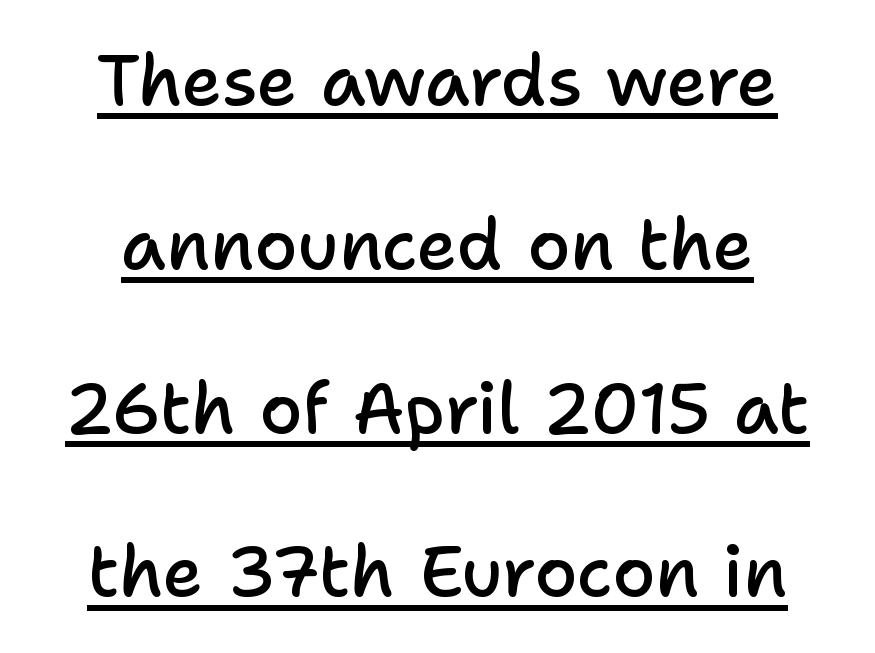
Spacing verdict: proportional, widths tailored to each character. This rendering uses center alignment, leaving both contours irregular but symmetric. The rendering uses a semibold face; strokes are thickened but not to full bold. A continuous stroke trails under the words, as in a hyperlink. The letters carry no serifs — their stems end cleanly without finishing strokes. You could fit nearly another row in the gap between these rows.
